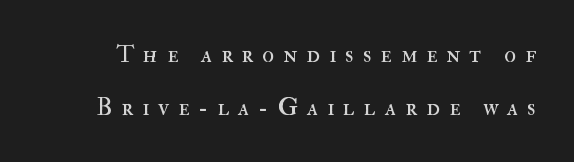
The image shows 25 px text type, upright; set loose line spacing (2.13x), unusually wide letter spacing (+0.35 em), not underlined.
